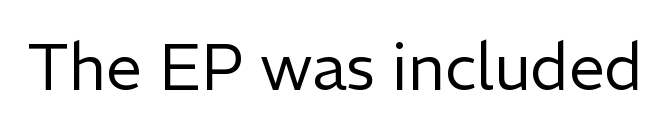
{"serif": "no", "italic": "no", "bold": "no", "weight": "regular", "width": "normal", "stroke_contrast": "low", "x_height": "medium", "monospaced": "no", "underline": "no", "letter_spacing": "normal", "letter_spacing_em": 0.0, "glyph_px": 64}
